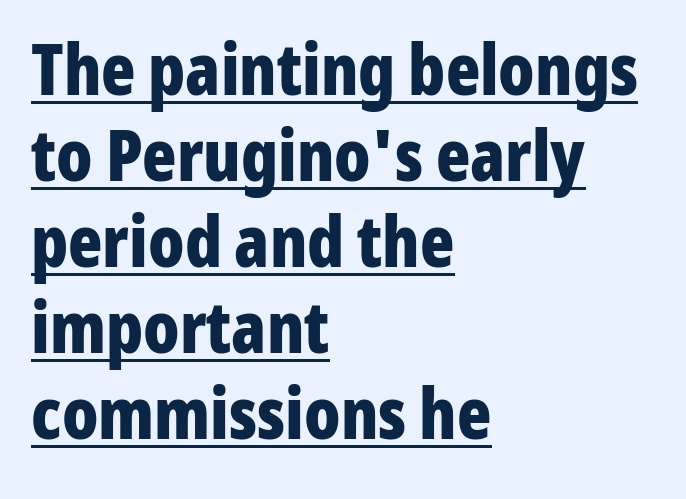
These lines are rendered in a variable-pitch font. Posture: vertical. Summary of weight: heavy, a full bold. The glyphs in this specimen are sans serif. The compositor pushed each line to the left boundary.
